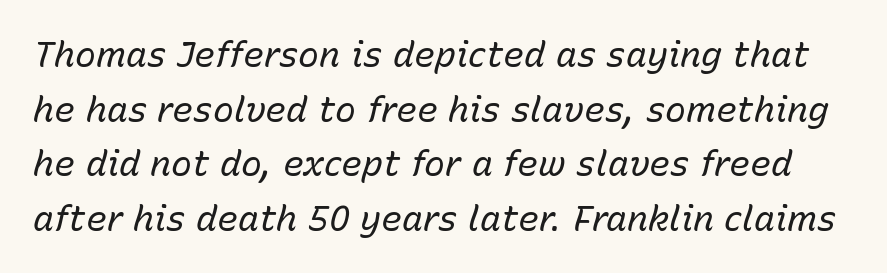
The image shows 35 px regular-weight type, italic (leaning right); set normal line spacing (1.56x), normal letter spacing, not underlined; low stroke contrast and a medium x-height.
